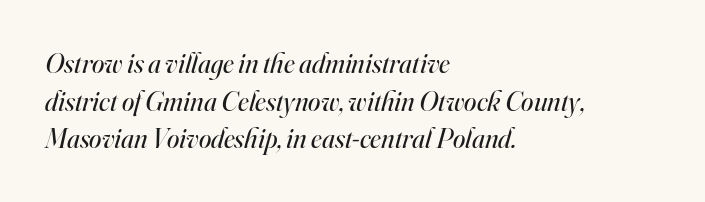
The image shows 28 px regular-weight serif type, italic (leaning right); set left-aligned, normal line spacing (1.34x), normal letter spacing, not underlined; high stroke contrast and a small x-height.
